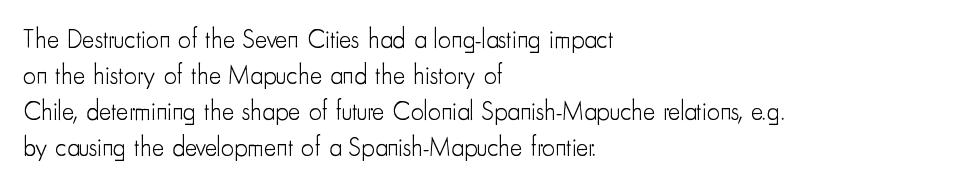
Q: Is the text bold? A: No.
Q: Is the text italic (slanted)? A: No, it is upright.
Q: Is the text underlined? A: No.
Q: How is the paragraph aligned? A: Left-aligned.
Q: Is the spacing between letters normal or unusually wide? A: Normal.
Q: Is the spacing between lines tight, normal or loose? A: Normal.
